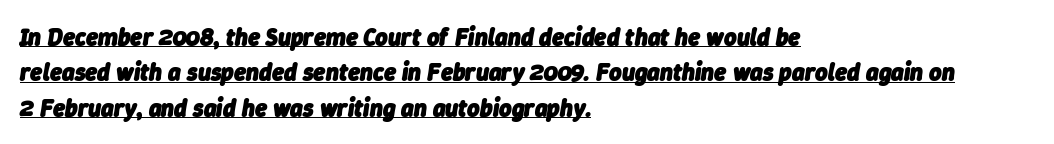
The image shows 24 px bold type, italic (leaning right); set left-aligned, normal line spacing (1.47x), normal letter spacing, underlined.
